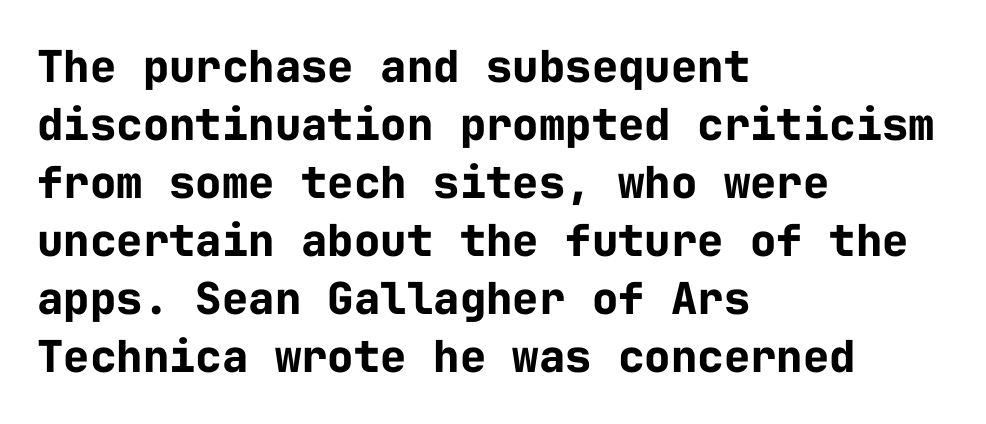
Rows of type keep a routine distance in the vertical direction. Examine the stroke ends and you'll find no serifs. Beneath every word, the page is bare. Is there any slant? The stems are plumb. Words appear dense and cohesive because spacing is normal.
